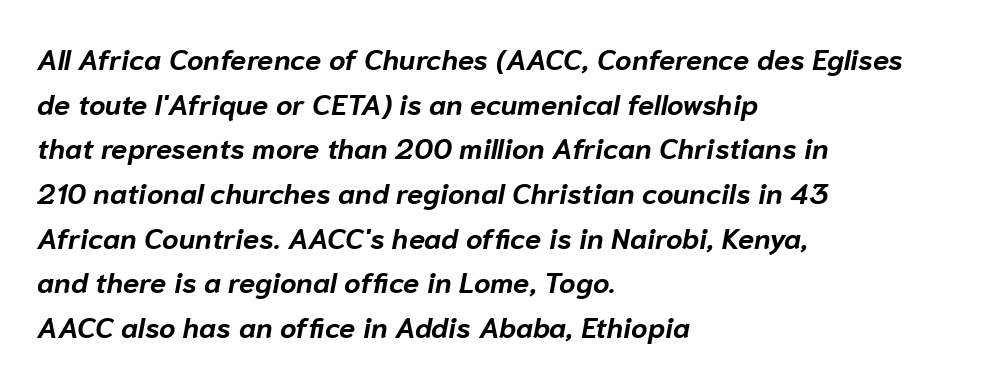
Q: Is the text bold? A: Yes.
Q: Is the text italic (slanted)? A: Yes, it leans right by about 10 degrees.
Q: Is the text underlined? A: No.
Q: How is the paragraph aligned? A: Left-aligned.
Q: Is the spacing between letters normal or unusually wide? A: Normal.
Q: Is the spacing between lines tight, normal or loose? A: Normal.
Q: Width (condensed, normal, or wide)? A: Normal.
Q: Stroke contrast? A: Low.
Q: x-height? A: Medium.
Q: Monospaced? A: No.
